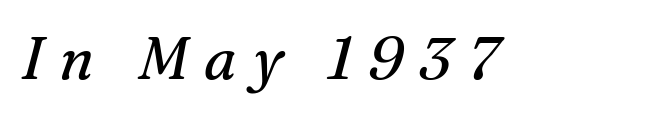
{"serif": "yes", "italic": "yes", "lean": "right", "slant_degrees": 16, "bold": "no", "weight": "regular", "width": "normal", "stroke_contrast": "medium", "x_height": "medium", "monospaced": "no", "underline": "no", "letter_spacing": "wide", "letter_spacing_em": 0.27, "glyph_px": 59}
